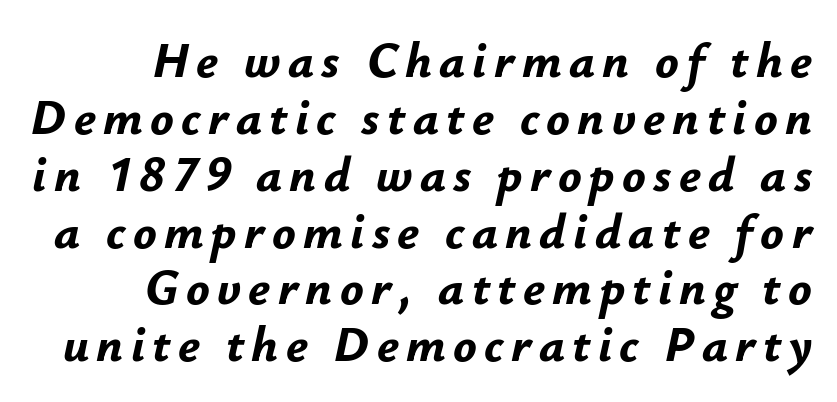
{"italic": "yes", "lean": "right", "slant_degrees": 12, "bold": "yes", "weight": "bold", "width": "normal", "stroke_contrast": "low", "x_height": "small", "monospaced": "no", "underline": "no", "align": "right", "line_spacing_ratio": 1.16, "glyph_px": 49}
